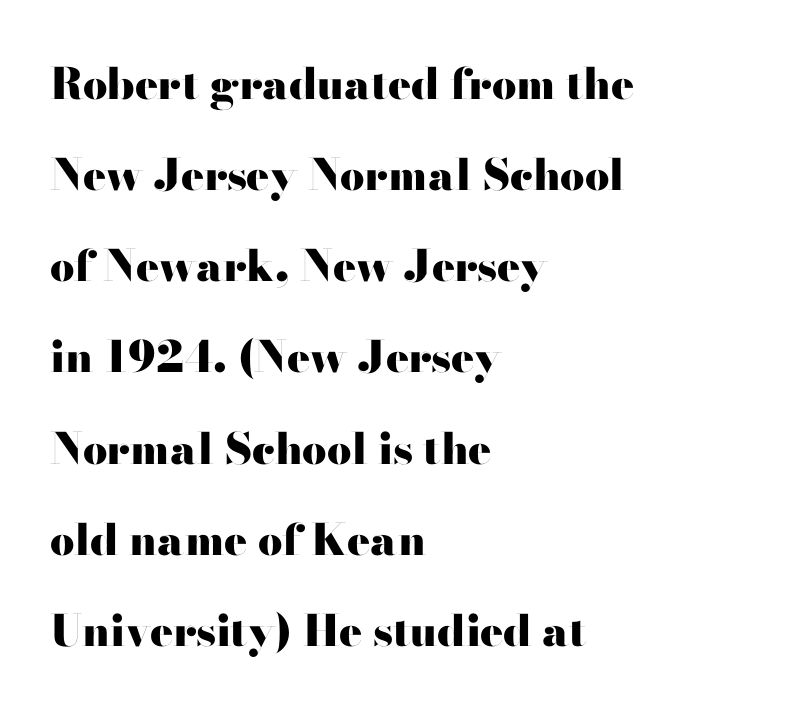
Q: Is the text bold? A: Yes.
Q: Is the text italic (slanted)? A: No, it is upright.
Q: Is the typeface a serif or a sans-serif typeface? A: Sans-serif.
Q: Is the text underlined? A: No.
Q: How is the paragraph aligned? A: Left-aligned.
Q: Is the spacing between letters normal or unusually wide? A: Normal.
Q: Is the spacing between lines tight, normal or loose? A: Loose.
Q: Width (condensed, normal, or wide)? A: Wide.
Q: Stroke contrast? A: High.
Q: x-height? A: Small.
Q: Monospaced? A: No.
